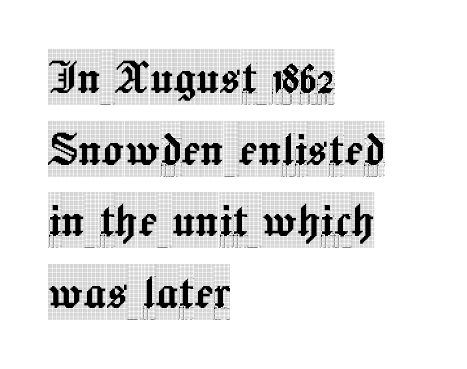
The image shows 56 px condensed serif type, upright; set left-aligned, normal line spacing (1.28x), normal letter spacing, not underlined; a large x-height.
